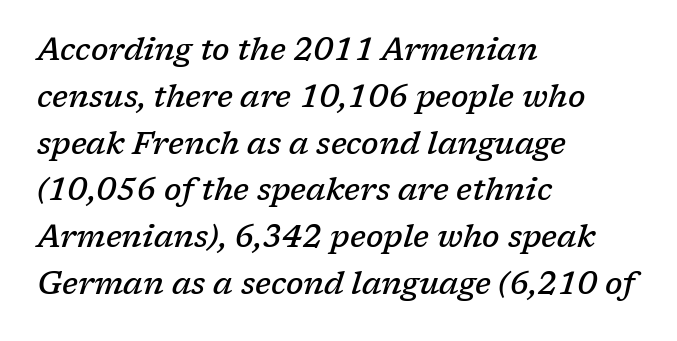
A fair bit of extra ink — the face is semibold, not bold. Notice how the passage keeps a crisp vertical edge on the left only. The designer went with a serif here, giving each stem small feet. These lines are rendered in a variable-pitch font. This rendering features lettering with no underline.
